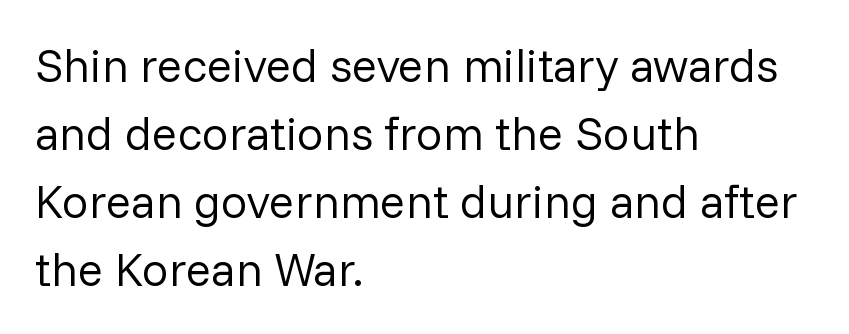
The image shows 47 px regular-weight sans-serif type, upright; set left-aligned, normal line spacing (1.45x), normal letter spacing, not underlined; low stroke contrast and a medium x-height.
